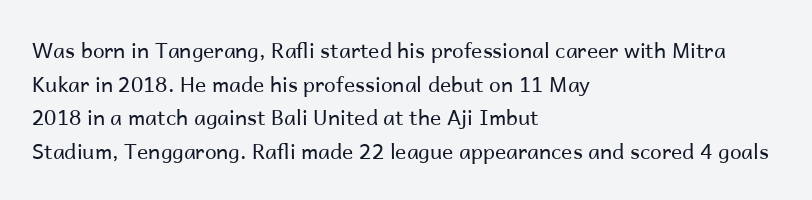
{"italic": "no", "bold": "no", "underline": "no", "align": "left", "line_spacing": "normal", "line_spacing_ratio": 1.6, "letter_spacing": "normal", "letter_spacing_em": 0.0, "glyph_px": 21}
